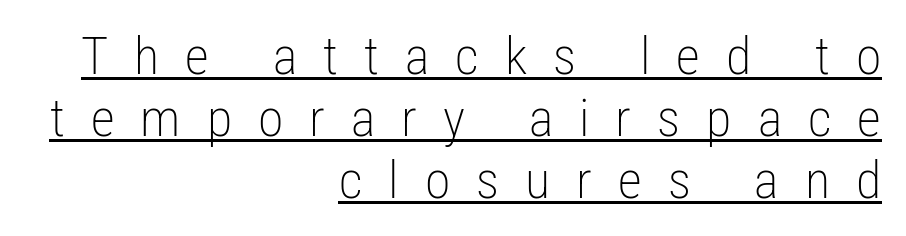
A quiet, ordinary-to-light weight characterises the typeface. The tracking reads as deliberately expanded to a designer's eye. Layout note: lines flush right. Posture: upright roman.
